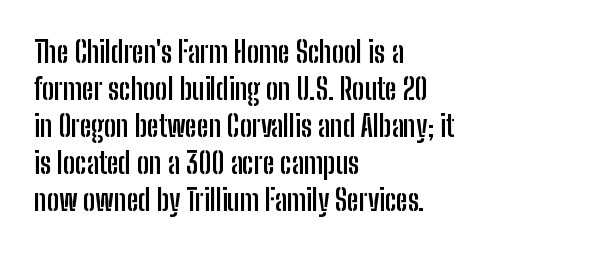
Q: Is the text bold? A: Yes.
Q: Is the text italic (slanted)? A: No, it is upright.
Q: Is the typeface a serif or a sans-serif typeface? A: Sans-serif.
Q: Is the text underlined? A: No.
Q: How is the paragraph aligned? A: Left-aligned.
Q: Is the spacing between letters normal or unusually wide? A: Normal.
Q: Is the spacing between lines tight, normal or loose? A: Normal.
Q: Width (condensed, normal, or wide)? A: Condensed.
Q: Stroke contrast? A: Low.
Q: x-height? A: Medium.
Q: Monospaced? A: No.
